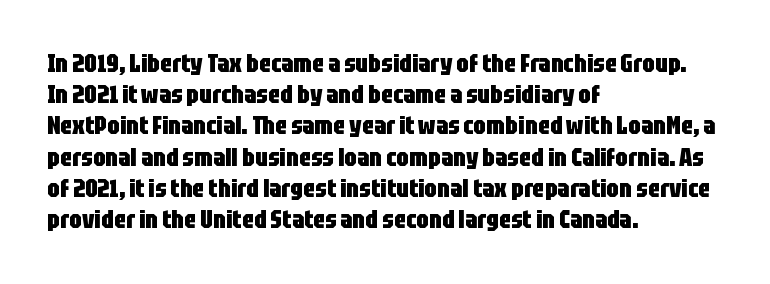
The image shows 25 px bold type, upright; set left-aligned, normal line spacing (1.25x), normal letter spacing, not underlined.
